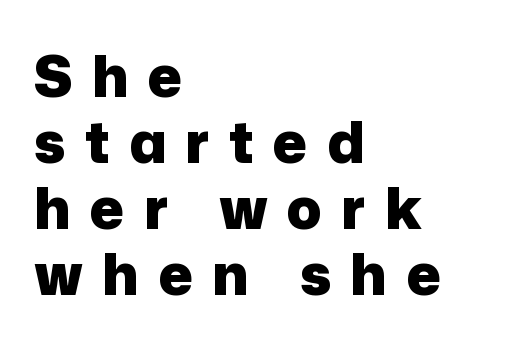
{"serif": "no", "italic": "no", "bold": "yes", "weight": "heavy", "width": "normal", "stroke_contrast": "low", "x_height": "medium", "monospaced": "no", "underline": "no", "align": "left", "line_spacing_ratio": 1.16, "letter_spacing": "wide", "letter_spacing_em": 0.34, "glyph_px": 57}
